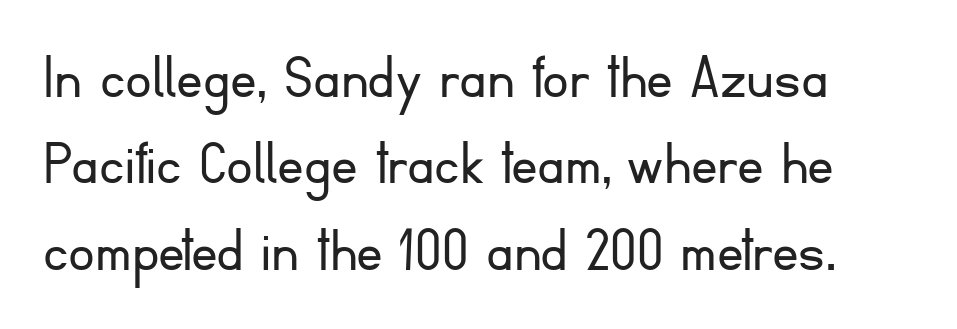
{"serif": "no", "italic": "no", "bold": "no", "weight": "light", "width": "normal", "stroke_contrast": "low", "x_height": "small", "monospaced": "no", "underline": "no", "line_spacing": "normal", "line_spacing_ratio": 1.31, "letter_spacing": "normal", "letter_spacing_em": 0.0, "glyph_px": 66}
